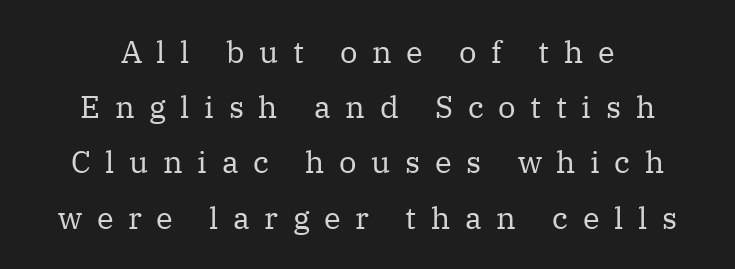
Check the space under the baseline: it is left empty. This is roman type, the default non-slanted kind. Font category for this specimen: serif. The passage shown is not bold in any degree. Between one letter and the next there's a generous, obvious gap.
